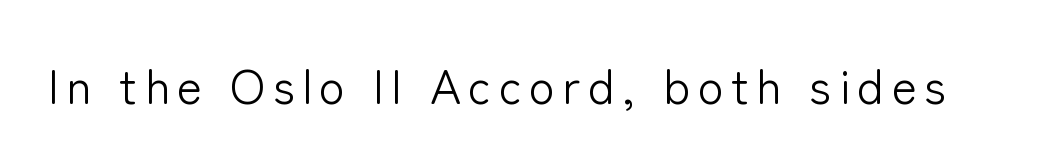
{"serif": "no", "italic": "no", "bold": "no", "weight": "light", "width": "normal", "stroke_contrast": "low", "x_height": "medium", "monospaced": "no", "underline": "no", "glyph_px": 48}
